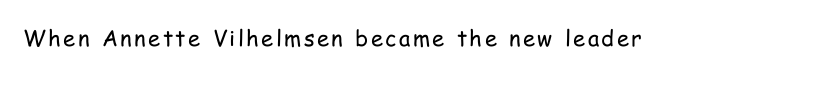
The specimen reads as upright at a glance. The face looks like a standard text weight, possibly lighter. Nobody drew a line under any word here.
